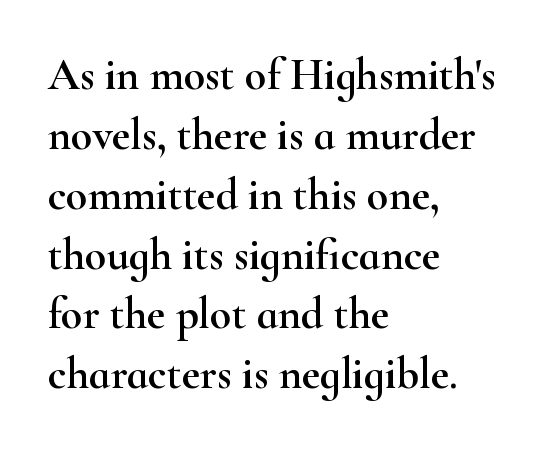
Q: Is the text italic (slanted)? A: No, it is upright.
Q: Is the typeface a serif or a sans-serif typeface? A: Serif.
Q: Is the text underlined? A: No.
Q: How is the paragraph aligned? A: Left-aligned.
Q: Is the spacing between letters normal or unusually wide? A: Normal.
Q: Is the spacing between lines tight, normal or loose? A: Normal.
Q: Width (condensed, normal, or wide)? A: Wide.
Q: Stroke contrast? A: High.
Q: x-height? A: Small.
Q: Monospaced? A: No.
